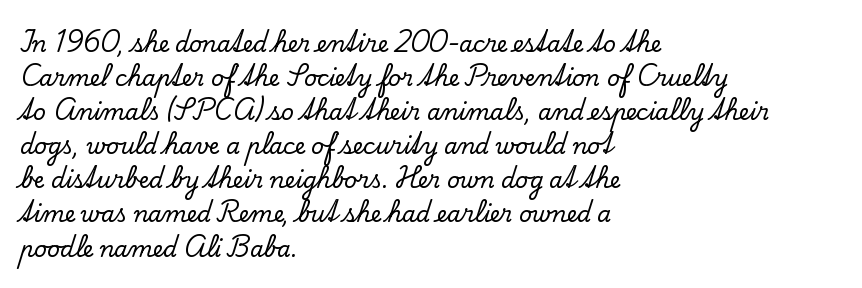
{"underline": "no", "align": "left", "line_spacing": "normal", "line_spacing_ratio": 1.55, "letter_spacing": "normal", "letter_spacing_em": 0.0, "glyph_px": 22}
